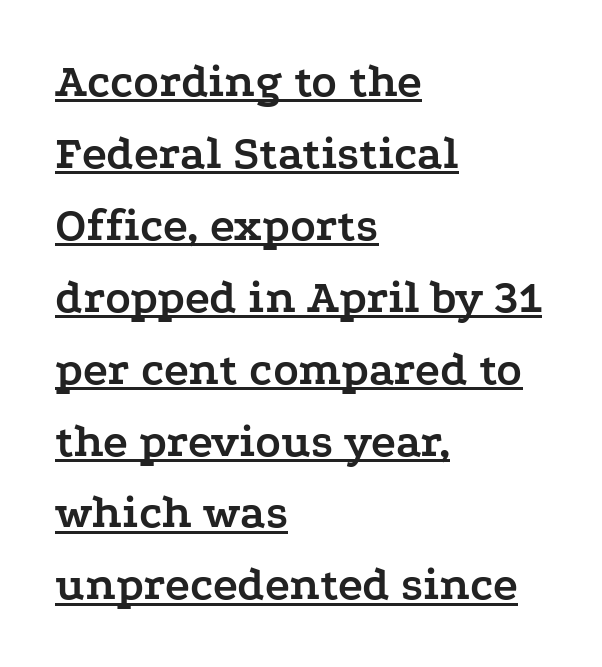
{"serif": "yes", "italic": "no", "bold": "yes", "weight": "semibold", "width": "wide", "stroke_contrast": "low", "x_height": "medium", "monospaced": "no", "underline": "yes", "align": "left", "line_spacing": "normal", "line_spacing_ratio": 1.53, "letter_spacing": "normal", "letter_spacing_em": 0.0, "glyph_px": 47}
